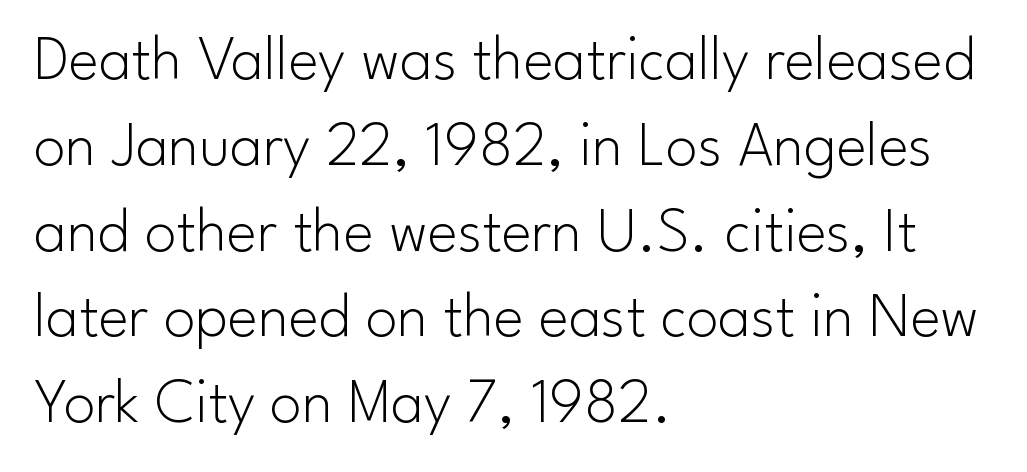
{"serif": "no", "italic": "no", "bold": "no", "weight": "light", "width": "normal", "stroke_contrast": "low", "x_height": "small", "monospaced": "no", "underline": "no", "align": "left", "line_spacing": "normal", "line_spacing_ratio": 1.34, "letter_spacing": "normal", "letter_spacing_em": 0.0, "glyph_px": 64}
